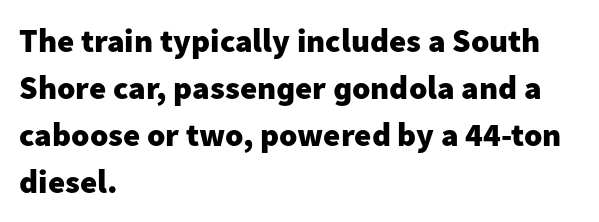
This sample uses plain, unmodified letter spacing. This rendering features lettering with no underline. The lines sit at an ordinary, default distance from one another. These words are printed bold, with thick strokes throughout. Check where the strokes stop: nothing finishes them off — pure sans.
